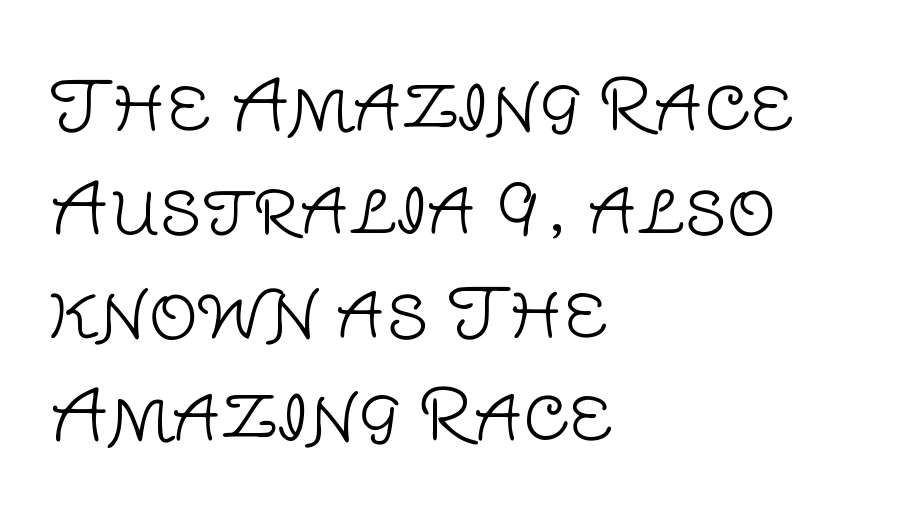
Nobody drew a line under any word here. There is no visible air inserted between adjacent glyphs. Weight: in the light-to-regular range. Here the designer chose a conventional face with non-uniform glyph widths. The rendering anchors every line to the left-hand side.
